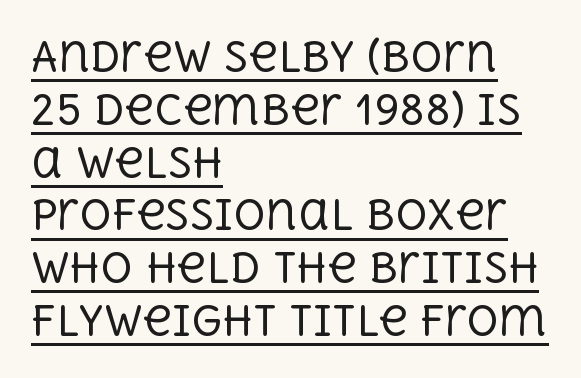
{"serif": "yes", "italic": "no", "bold": "no", "weight": "regular", "width": "normal", "x_height": "large", "monospaced": "no", "underline": "yes", "align": "left", "line_spacing": "normal", "line_spacing_ratio": 1.32, "letter_spacing": "normal", "letter_spacing_em": 0.0, "glyph_px": 40}
